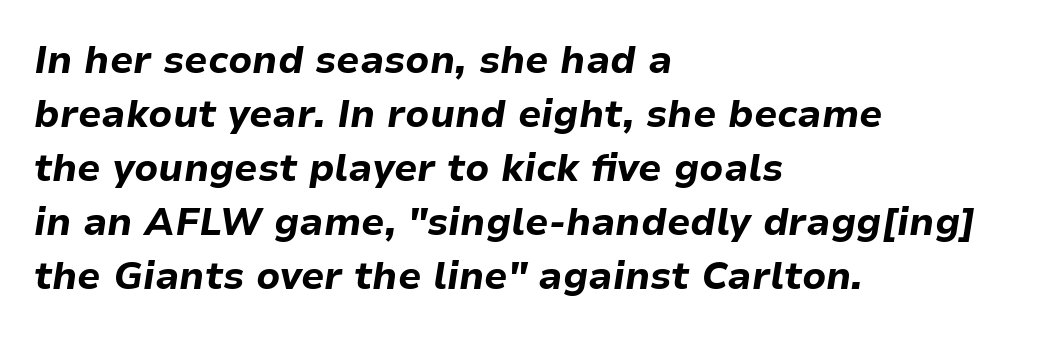
Q: Is the text bold? A: Yes.
Q: Is the text italic (slanted)? A: Yes, it leans right by about 9 degrees.
Q: Is the text underlined? A: No.
Q: How is the paragraph aligned? A: Left-aligned.
Q: Is the spacing between letters normal or unusually wide? A: Normal.
Q: Is the spacing between lines tight, normal or loose? A: Normal.
Q: Width (condensed, normal, or wide)? A: Normal.
Q: Stroke contrast? A: Low.
Q: x-height? A: Medium.
Q: Monospaced? A: No.
